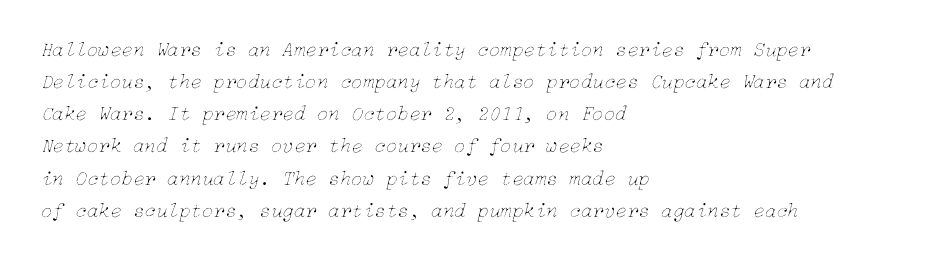
The baseline area is clear. This sample keeps an unexceptional amount of space between lines. Think standard paragraph weight, or any step lighter than that. Yep, that's italic — everything's leaning. Words appear dense and cohesive because spacing is normal. The rag falls on the right side of this text block.
